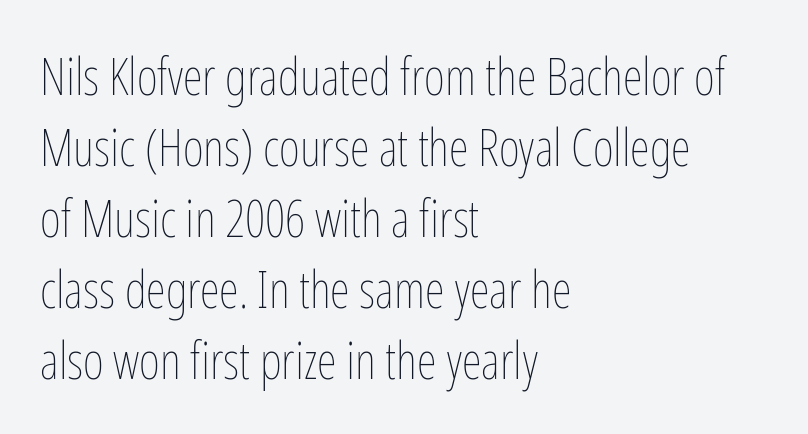
{"italic": "no", "bold": "no", "weight": "thin", "width": "condensed", "stroke_contrast": "low", "x_height": "medium", "monospaced": "no", "underline": "no", "align": "left", "line_spacing": "normal", "line_spacing_ratio": 1.39, "letter_spacing": "normal", "letter_spacing_em": 0.0, "glyph_px": 51}
